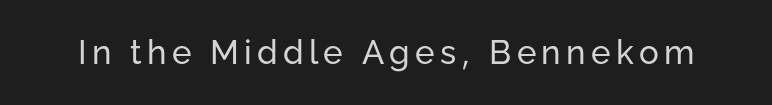
The image shows 33 px regular-weight sans-serif type, upright; set not underlined; low stroke contrast and a medium x-height.
